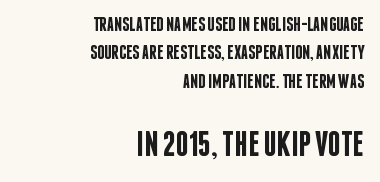
Q: Is the text bold? A: Semi-bold.
Q: Is the text italic (slanted)? A: No, it is upright.
Q: Is the typeface a serif or a sans-serif typeface? A: Sans-serif.
Q: Is the text underlined? A: No.
Q: How is the paragraph aligned? A: Right-aligned.
Q: Is the spacing between letters normal or unusually wide? A: Normal.
Q: Is the spacing between lines tight, normal or loose? A: Normal.
Q: Which block of text is set in a larger size, the first (top) or the second (bottom)? A: The second (bottom) one.
Q: Width (condensed, normal, or wide)? A: Condensed.
Q: Stroke contrast? A: Low.
Q: x-height? A: Large.
Q: Monospaced? A: No.
